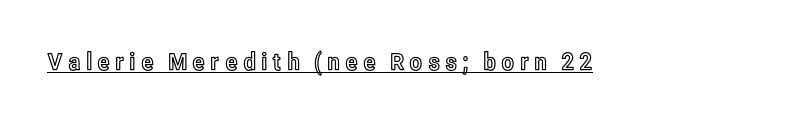
Q: Is the text italic (slanted)? A: No, it is upright.
Q: Is the text underlined? A: Yes.
Q: Is the spacing between letters normal or unusually wide? A: Unusually wide.
